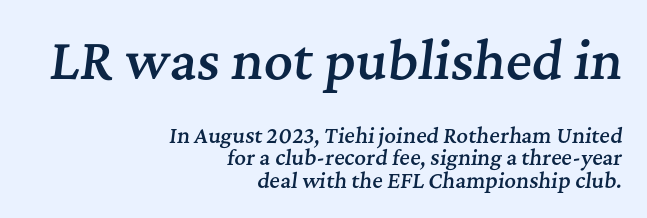
The image shows 50 px semibold serif type, italic (leaning right); set right-aligned, tight line spacing (1.12x), normal letter spacing, not underlined; the first (top) block is 2.5x larger; medium stroke contrast and a medium x-height.
